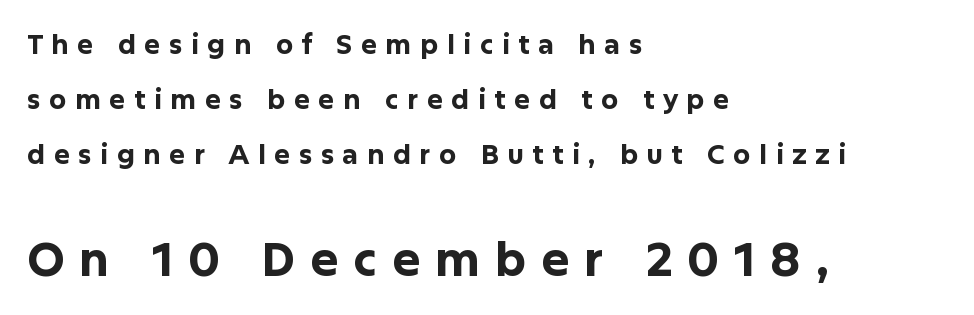
{"serif": "no", "italic": "no", "bold": "yes", "weight": "bold", "width": "normal", "stroke_contrast": "low", "x_height": "medium", "monospaced": "no", "underline": "no", "align": "left", "line_spacing": "loose", "line_spacing_ratio": 2.04, "letter_spacing": "wide", "letter_spacing_em": 0.31, "larger_block": "second", "size_ratio": 1.74, "glyph_px": 47}
